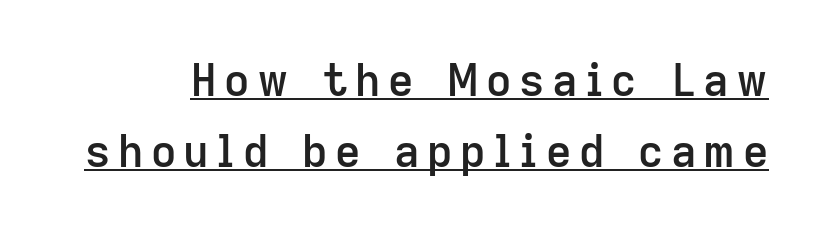
{"serif": "no", "italic": "no", "bold": "semi", "weight": "semibold", "width": "normal", "stroke_contrast": "low", "x_height": "medium", "monospaced": "no", "underline": "yes", "line_spacing": "normal", "line_spacing_ratio": 1.62, "glyph_px": 44}
